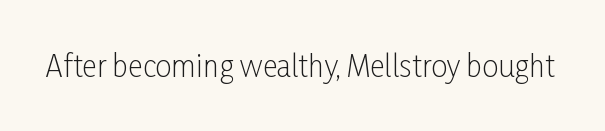
{"serif": "no", "italic": "no", "bold": "no", "weight": "light", "width": "condensed", "stroke_contrast": "low", "x_height": "medium", "monospaced": "no", "underline": "no", "letter_spacing": "normal", "letter_spacing_em": 0.0, "glyph_px": 29}
